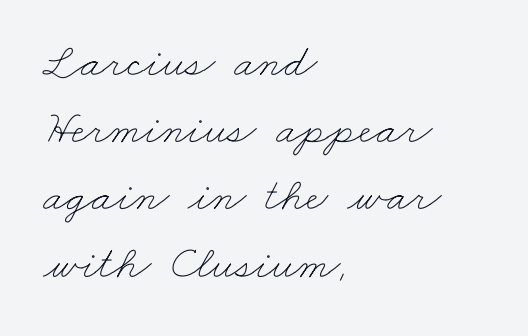
{"bold": "no", "weight": "thin", "width": "wide", "stroke_contrast": "low", "x_height": "small", "monospaced": "no", "underline": "no", "align": "left", "line_spacing": "normal", "line_spacing_ratio": 1.43, "letter_spacing": "normal", "letter_spacing_em": 0.0, "glyph_px": 47}
